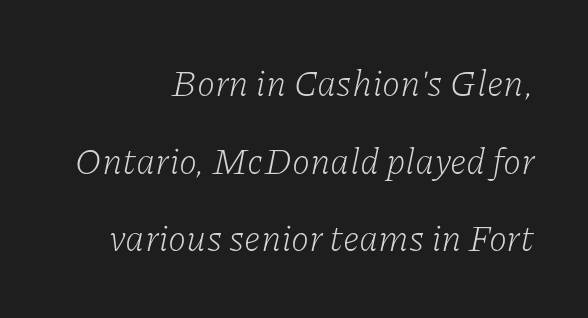
{"serif": "yes", "italic": "yes", "lean": "right", "slant_degrees": 11, "bold": "no", "weight": "light", "width": "normal", "stroke_contrast": "low", "x_height": "medium", "monospaced": "no", "underline": "no", "align": "right", "line_spacing": "loose", "line_spacing_ratio": 2.1, "letter_spacing": "normal", "letter_spacing_em": 0.0, "glyph_px": 37}
